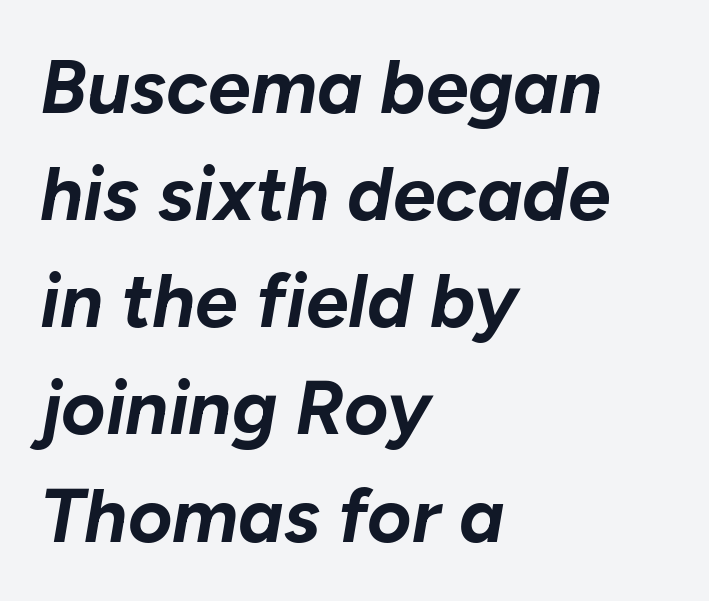
Casual observation: everything's shoved over to the left. Underline: absent. The rows are spaced the way most documents space them. Summary of weight: heavy, a full bold. Varying glyph widths throughout — classic text-font behaviour.
